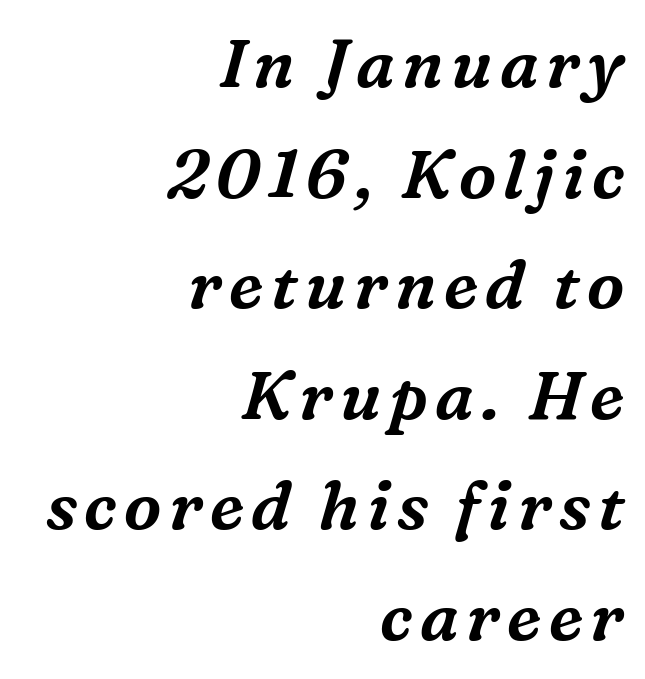
Whoever set this chose a conventional vertical rhythm. Proportional: the letters do not fall into vertical columns. Tall strokes in this sample are angled rather than plumb. Horizontally, the lines are justified to the trailing edge only. Just letters on the line, the space beneath them empty.
